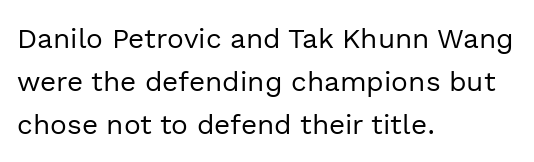
{"serif": "no", "italic": "no", "bold": "no", "weight": "regular", "width": "normal", "x_height": "medium", "monospaced": "no", "underline": "no", "align": "left", "line_spacing": "normal", "line_spacing_ratio": 1.54, "letter_spacing": "normal", "letter_spacing_em": 0.0, "glyph_px": 28}
